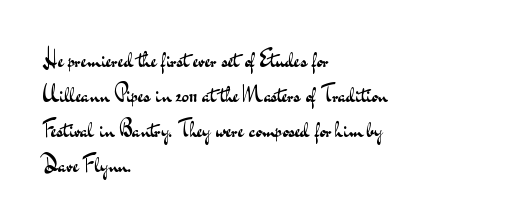
The image shows 22 px text type; set left-aligned, normal line spacing (1.59x), normal letter spacing, not underlined.
